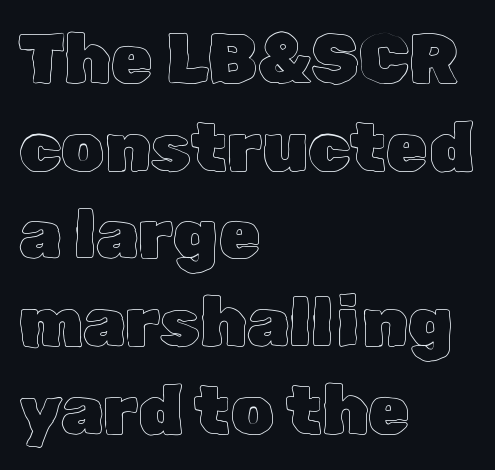
Horizontal bands of white between lines are of average thickness. Caption: multi-line text, flush left, ragged right. Has an underline been added? It has not. Quick note: not italic, upright. Spacing verdict: proportional, widths tailored to each character. Tracking value appears to be zero — textbook default spacing.
